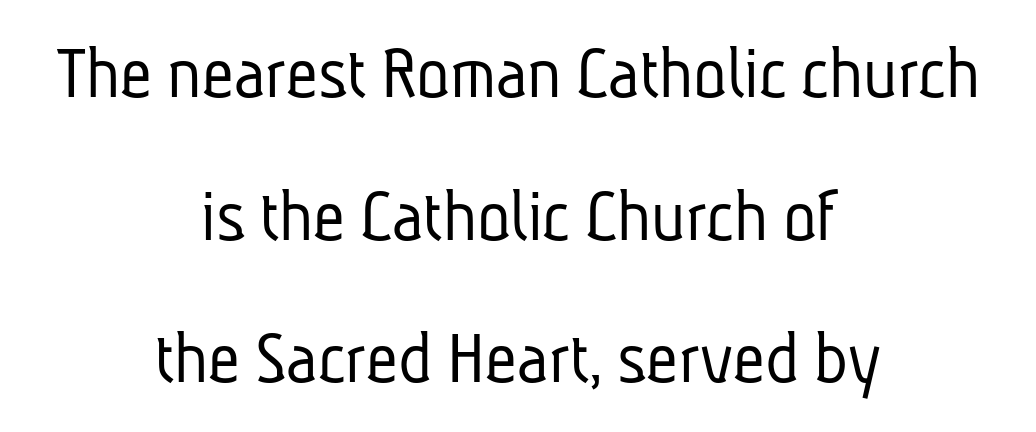
The image shows 78 px light, condensed sans-serif type; set centered, line spacing 1.83x, normal letter spacing, not underlined; low stroke contrast and a medium x-height.
